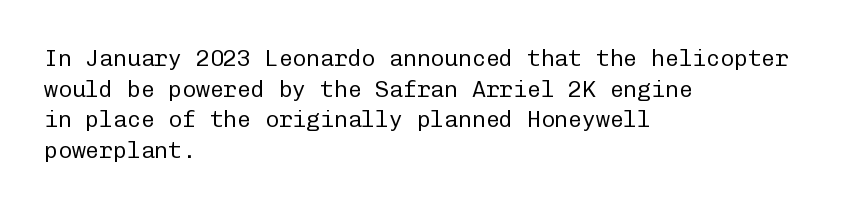
Vertical spacing — default. The text block is weighted toward the left margin, trailing off unevenly rightward. The baseline area is clear. These lines keep a tight, regular rhythm from letter to letter. No extra ink here — the face is not bold.
